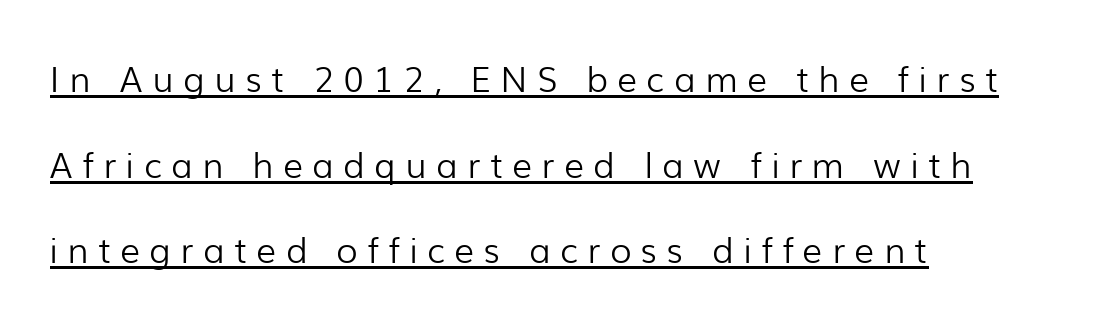
Q: Is the text bold? A: No.
Q: Is the text italic (slanted)? A: No, it is upright.
Q: Is the typeface a serif or a sans-serif typeface? A: Sans-serif.
Q: Is the text underlined? A: Yes.
Q: How is the paragraph aligned? A: Left-aligned.
Q: Is the spacing between letters normal or unusually wide? A: Unusually wide.
Q: Is the spacing between lines tight, normal or loose? A: Loose.
Q: Width (condensed, normal, or wide)? A: Normal.
Q: Stroke contrast? A: Low.
Q: x-height? A: Medium.
Q: Monospaced? A: No.
